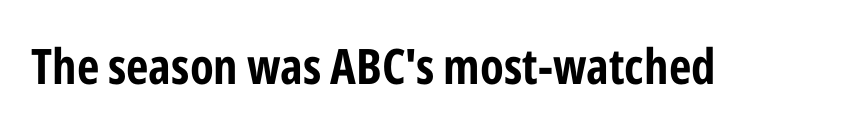
{"serif": "no", "italic": "no", "bold": "yes", "weight": "bold", "width": "condensed", "stroke_contrast": "low", "x_height": "medium", "monospaced": "no", "underline": "no", "letter_spacing": "normal", "letter_spacing_em": 0.0, "glyph_px": 49}
